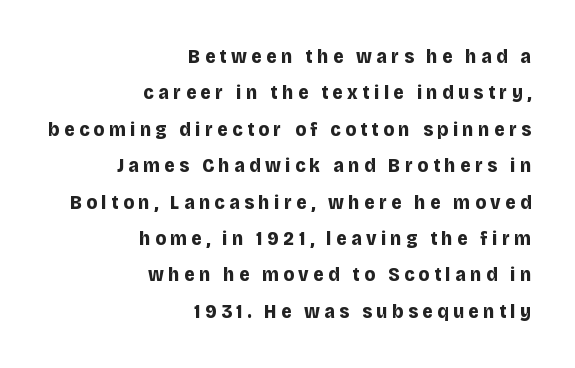
{"italic": "no", "bold": "yes", "underline": "no", "align": "right", "line_spacing_ratio": 1.82, "letter_spacing": "wide", "letter_spacing_em": 0.22, "glyph_px": 20}
